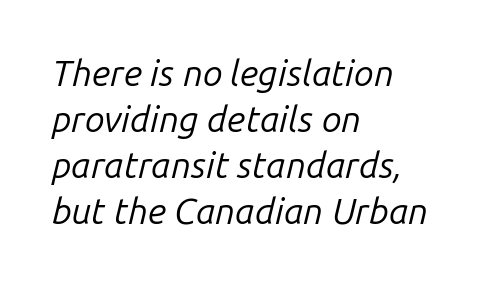
{"italic": "yes", "lean": "right", "slant_degrees": 14, "bold": "no", "weight": "regular", "width": "normal", "stroke_contrast": "low", "x_height": "medium", "monospaced": "no", "underline": "no", "align": "left", "line_spacing": "normal", "line_spacing_ratio": 1.28, "letter_spacing": "normal", "letter_spacing_em": 0.0, "glyph_px": 36}
